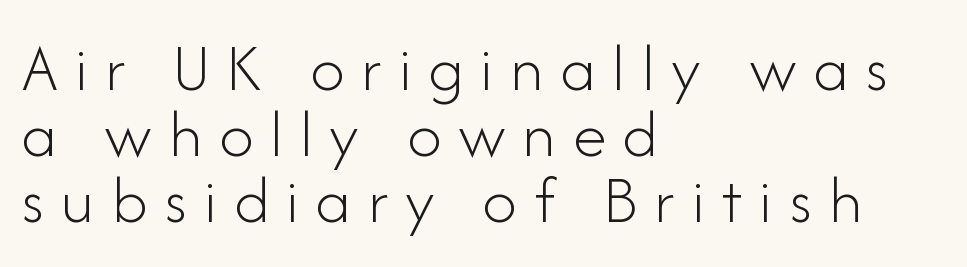
Left-aligned paragraph, ragged on the right. This block would grow much taller if given ordinary leading; it's compressed now. Compared with typical body copy, the letter spacing here is much looser. This sample uses a sans-serif face.
